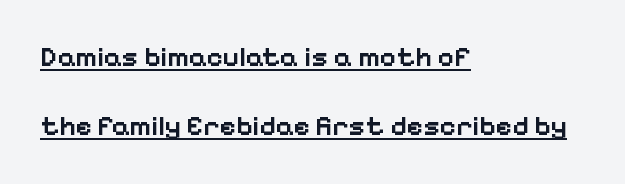
{"serif": "no", "italic": "no", "bold": "semi", "weight": "semibold", "width": "normal", "stroke_contrast": "low", "x_height": "medium", "monospaced": "no", "underline": "yes", "align": "left", "line_spacing": "loose", "line_spacing_ratio": 2.48, "letter_spacing": "normal", "letter_spacing_em": 0.0, "glyph_px": 28}
